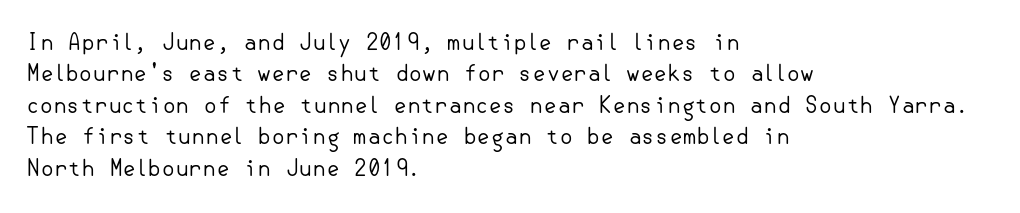
The line-height multiplier appears to be the usual default. The ragged edge is on the right, which tells us the setting is flush left. A typesetter would mark this as roman, not italic. This sample uses plain, unmodified letter spacing. No letter is thick-stroked: the sample isn't bold.
